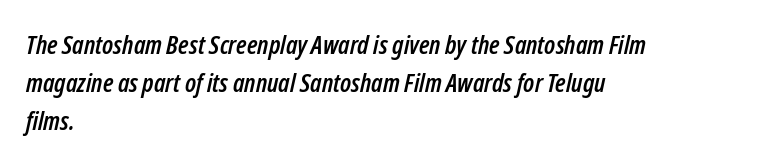
{"italic": "yes", "lean": "right", "slant_degrees": 12, "underline": "no", "align": "left", "line_spacing": "normal", "line_spacing_ratio": 1.47, "letter_spacing": "normal", "letter_spacing_em": 0.0, "glyph_px": 26}
